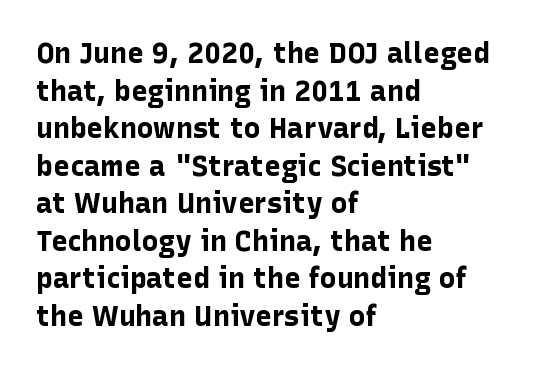
The image shows 28 px bold sans-serif type, upright; set left-aligned, normal line spacing (1.34x), normal letter spacing, not underlined; low stroke contrast and a medium x-height.
